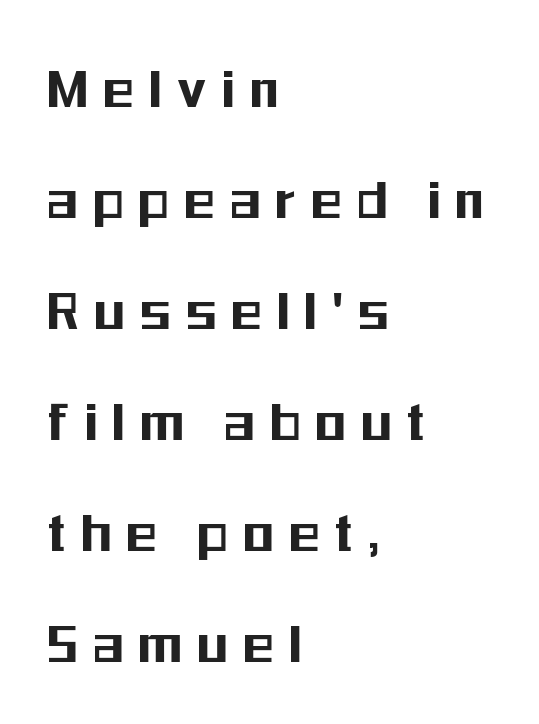
Q: Is the text italic (slanted)? A: No, it is upright.
Q: Is the typeface a serif or a sans-serif typeface? A: Sans-serif.
Q: Is the text underlined? A: No.
Q: How is the paragraph aligned? A: Left-aligned.
Q: Is the spacing between letters normal or unusually wide? A: Unusually wide.
Q: Width (condensed, normal, or wide)? A: Condensed.
Q: Stroke contrast? A: Medium.
Q: x-height? A: Medium.
Q: Monospaced? A: No.
